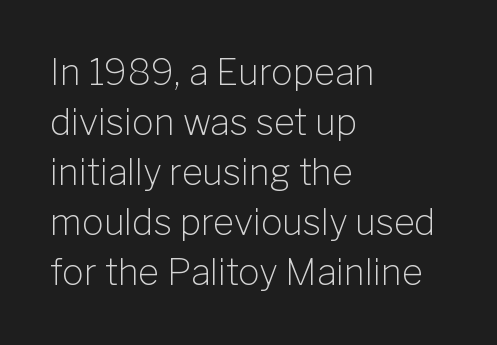
If you drew a ruler down the left edge, every line would touch it. The strip under each line holds only bare page. It's the straight-up-and-down kind of type. How are the letters spaced? Ordinarily, with no added tracking. Look at the bottom of the vertical strokes: they stop flat, with no serifs.
